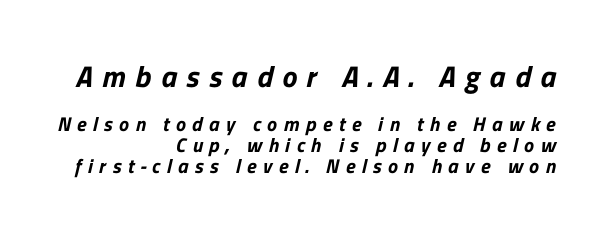
{"serif": "no", "width": "normal", "stroke_contrast": "low", "x_height": "medium", "monospaced": "no", "underline": "no", "align": "right", "line_spacing": "tight", "line_spacing_ratio": 1.05, "letter_spacing": "wide", "letter_spacing_em": 0.32, "larger_block": "first", "size_ratio": 1.5, "glyph_px": 30}
